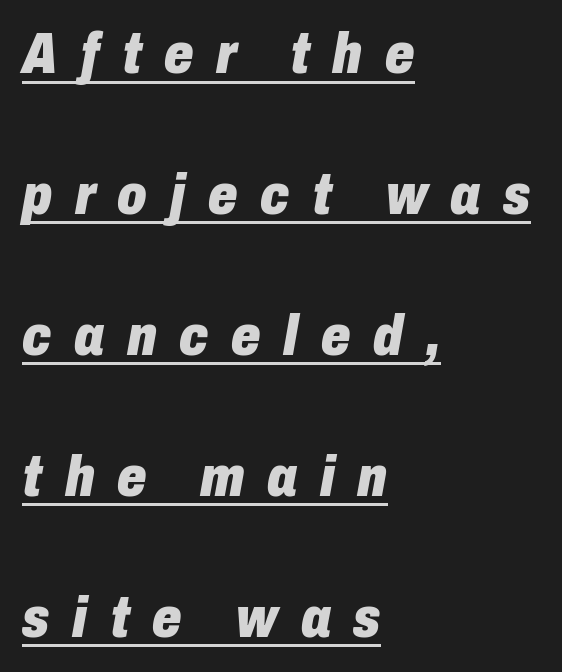
The image shows 58 px heavy, condensed type, italic (leaning right); set left-aligned, loose line spacing (2.43x), unusually wide letter spacing (+0.39 em), underlined; low stroke contrast and a medium x-height.
